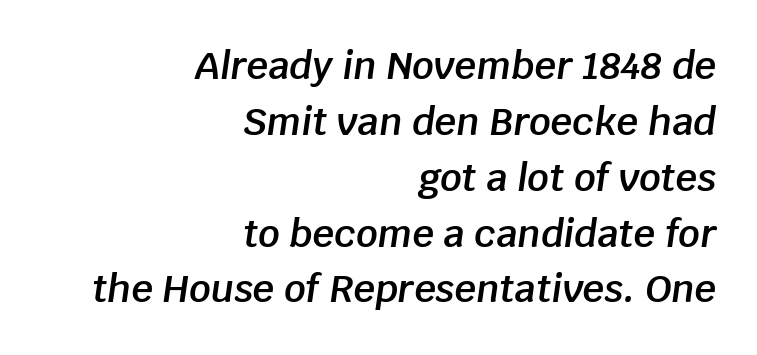
{"italic": "yes", "lean": "right", "slant_degrees": 8, "bold": "semi", "weight": "semibold", "width": "normal", "stroke_contrast": "low", "x_height": "large", "monospaced": "no", "underline": "no", "align": "right", "line_spacing": "normal", "line_spacing_ratio": 1.47, "letter_spacing": "normal", "letter_spacing_em": 0.0, "glyph_px": 38}
